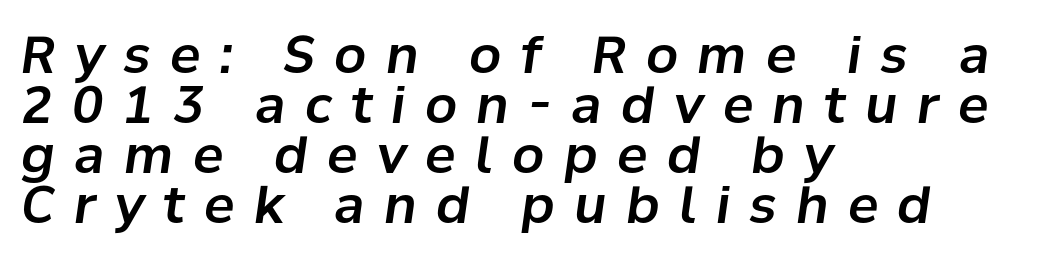
Q: Is the text italic (slanted)? A: Yes, it leans right by about 8 degrees.
Q: Is the text underlined? A: No.
Q: How is the paragraph aligned? A: Left-aligned.
Q: Is the spacing between letters normal or unusually wide? A: Unusually wide.
Q: Is the spacing between lines tight, normal or loose? A: Tight.
Q: Width (condensed, normal, or wide)? A: Normal.
Q: Stroke contrast? A: Low.
Q: x-height? A: Medium.
Q: Monospaced? A: No.
